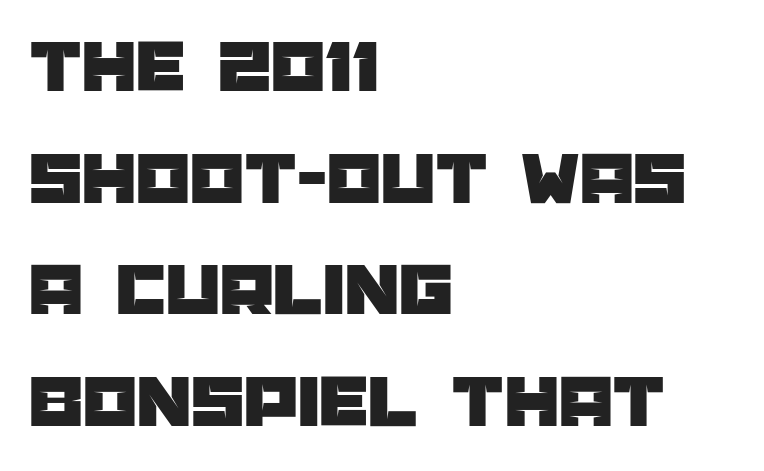
The image shows 77 px sans-serif type, upright; set left-aligned, normal line spacing (1.45x), normal letter spacing, not underlined; low stroke contrast and a large x-height.
